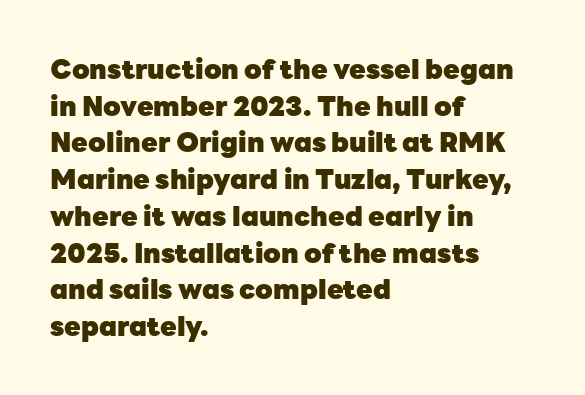
Q: Is the text bold? A: Yes.
Q: Is the text italic (slanted)? A: No, it is upright.
Q: Is the text underlined? A: No.
Q: How is the paragraph aligned? A: Left-aligned.
Q: Is the spacing between letters normal or unusually wide? A: Normal.
Q: Is the spacing between lines tight, normal or loose? A: Normal.
